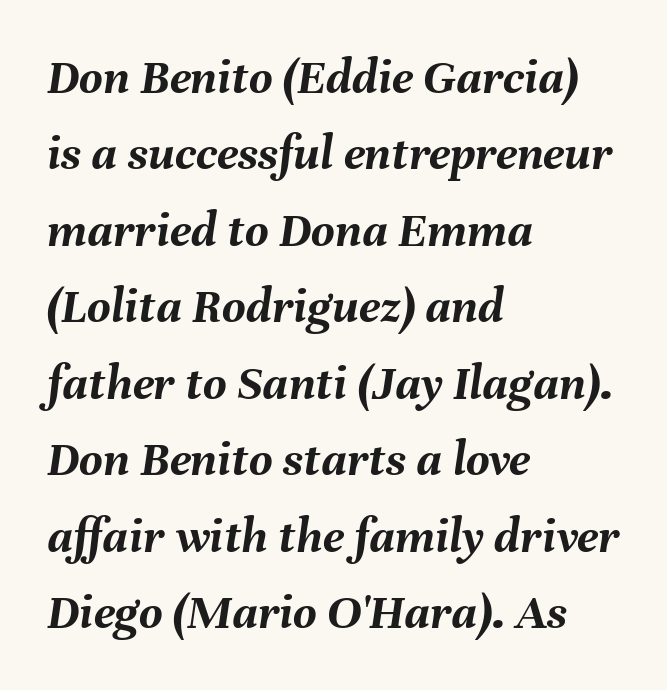
{"italic": "yes", "lean": "right", "slant_degrees": 8, "bold": "yes", "weight": "semibold", "width": "normal", "stroke_contrast": "medium", "x_height": "medium", "monospaced": "no", "underline": "no", "align": "left", "line_spacing": "normal", "line_spacing_ratio": 1.5, "letter_spacing": "normal", "letter_spacing_em": 0.0, "glyph_px": 51}
